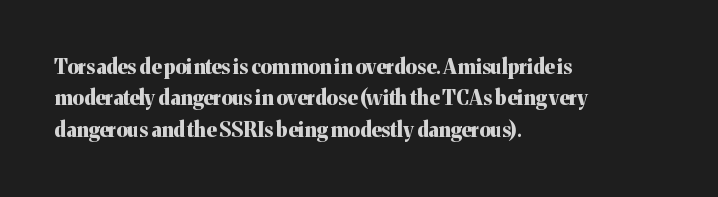
Ascenders rise straight up at ninety degrees. Just letters on the line, the space beneath them empty. Normally led — the rows are evenly, conventionally spaced. Here the glyphs are tracked normally, forming tight word shapes. The characters look thick and weighty, a clear bold.
